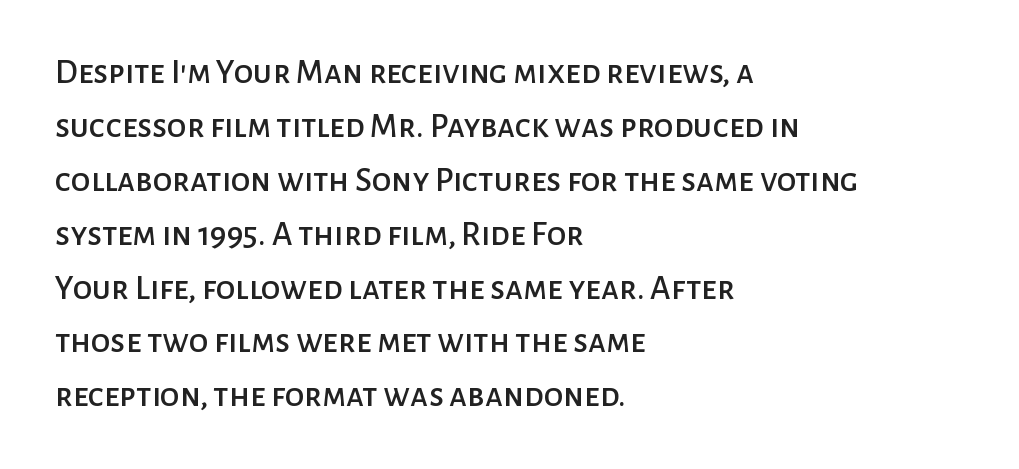
Compared with typical paragraphs, the rows here are spaced about the same. Beneath every word, the page is bare. I'd call this a sans setting — the letters go barefoot. In terms of posture, this sample is upright. Varying glyph widths throughout — classic text-font behaviour.
